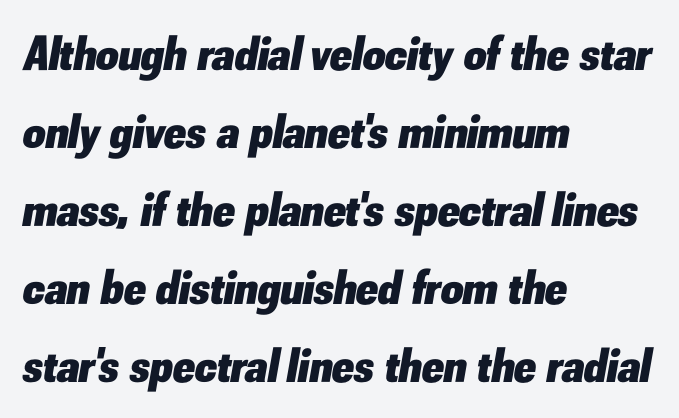
{"italic": "yes", "lean": "right", "slant_degrees": 10, "bold": "yes", "weight": "heavy", "width": "normal", "stroke_contrast": "low", "x_height": "small", "monospaced": "no", "underline": "no", "align": "left", "line_spacing": "normal", "line_spacing_ratio": 1.59, "letter_spacing": "normal", "letter_spacing_em": 0.0, "glyph_px": 49}
